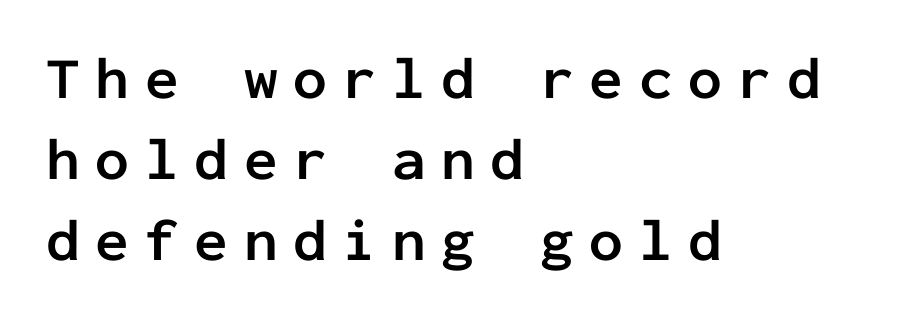
Underlining? Definitely not there. What stands out about the letter spacing? Its width — letters are far apart. These lines stack with their left ends in a neat column. Are there feet on the stems? There aren't — it's a sans. The rendering uses a moderate line-height, typical for paragraphs.
